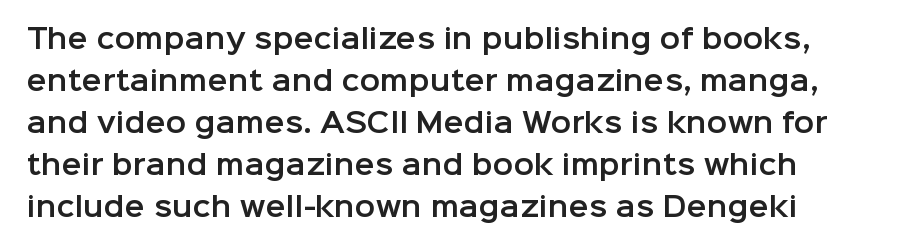
Is there any slant? The stems are plumb. A normal amount of white space separates one row of letters from the next. Nobody touched the tracking dial on this one. No word sits above an underline.
